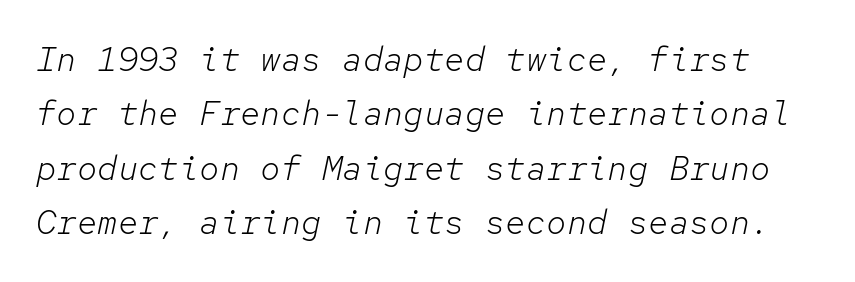
The image shows 34 px light type, italic (leaning right), monospaced; set normal line spacing (1.6x), normal letter spacing, not underlined; low stroke contrast and a medium x-height.
